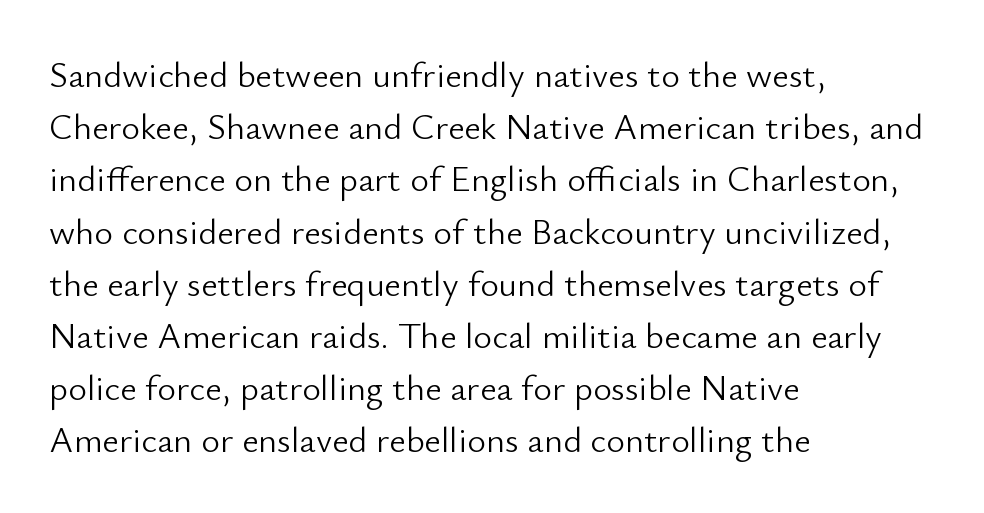
{"serif": "no", "italic": "no", "bold": "no", "weight": "light", "width": "normal", "stroke_contrast": "low", "x_height": "small", "monospaced": "no", "underline": "no", "align": "left", "line_spacing": "normal", "line_spacing_ratio": 1.45, "letter_spacing": "normal", "letter_spacing_em": 0.0, "glyph_px": 36}
